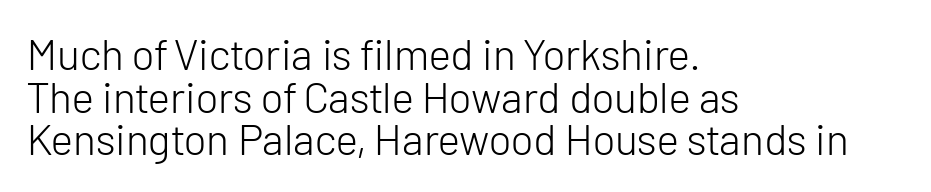
{"serif": "no", "italic": "no", "bold": "no", "weight": "light", "width": "normal", "stroke_contrast": "low", "x_height": "medium", "monospaced": "no", "underline": "no", "align": "left", "line_spacing": "tight", "line_spacing_ratio": 0.99, "letter_spacing": "normal", "letter_spacing_em": 0.0, "glyph_px": 43}
